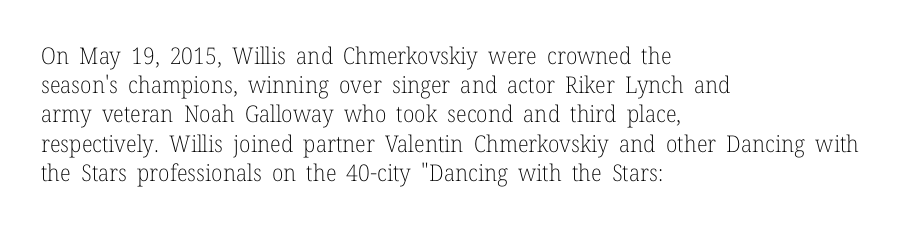
Q: Is the text bold? A: No.
Q: Is the text italic (slanted)? A: No, it is upright.
Q: Is the text underlined? A: No.
Q: How is the paragraph aligned? A: Left-aligned.
Q: Is the spacing between letters normal or unusually wide? A: Normal.
Q: Is the spacing between lines tight, normal or loose? A: Normal.
